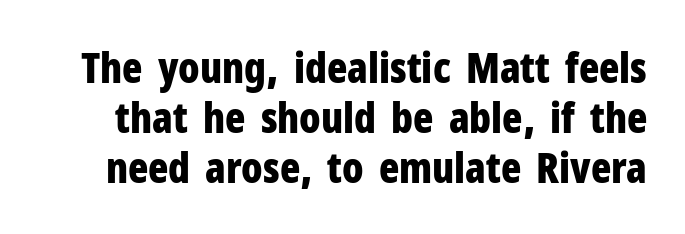
Q: Is the text bold? A: Yes.
Q: Is the text italic (slanted)? A: No, it is upright.
Q: Is the typeface a serif or a sans-serif typeface? A: Sans-serif.
Q: Is the text underlined? A: No.
Q: Is the spacing between letters normal or unusually wide? A: Normal.
Q: Width (condensed, normal, or wide)? A: Condensed.
Q: Stroke contrast? A: Low.
Q: x-height? A: Medium.
Q: Monospaced? A: No.
